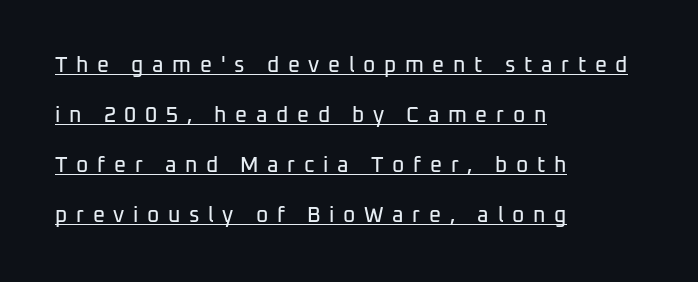
Line spacing here is loose. Tracking here is generous; glyphs stand well apart from one another. A baseline rule has been typeset under these characters. Italic? Not at all — the glyphs are vertical.
